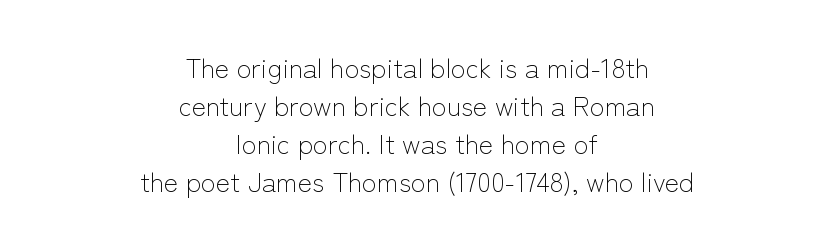
Q: Is the text bold? A: No.
Q: Is the text italic (slanted)? A: No, it is upright.
Q: Is the text underlined? A: No.
Q: How is the paragraph aligned? A: Centered.
Q: Is the spacing between letters normal or unusually wide? A: Normal.
Q: Is the spacing between lines tight, normal or loose? A: Normal.
